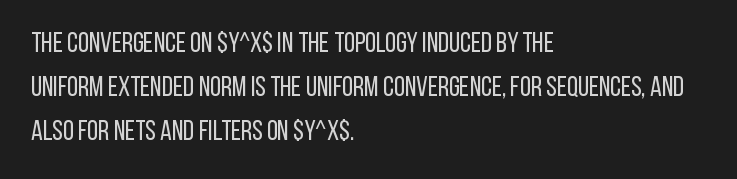
The image shows 28 px regular-weight, condensed sans-serif type, upright; set left-aligned, normal line spacing (1.58x), normal letter spacing, not underlined; low stroke contrast and a large x-height.
